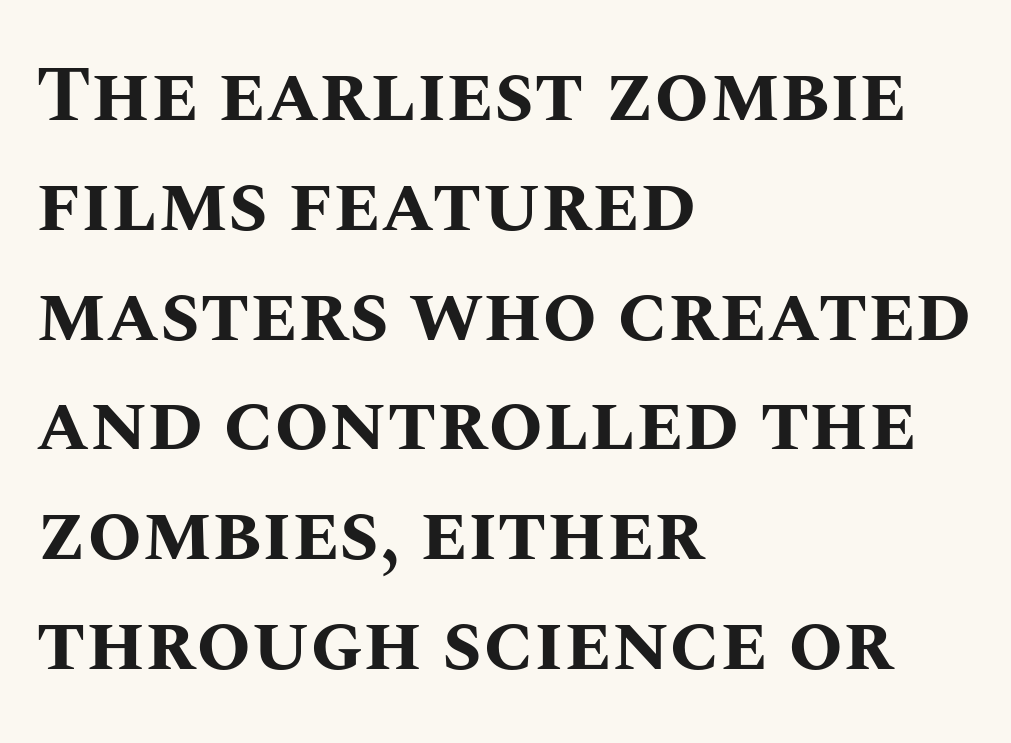
Alignment: flush left. Summary of weight: heavy, a full bold. Check the space under the baseline: it is left empty. The rows are spaced the way most documents space them. The face used here is proportionally spaced, like ordinary book or web type.
